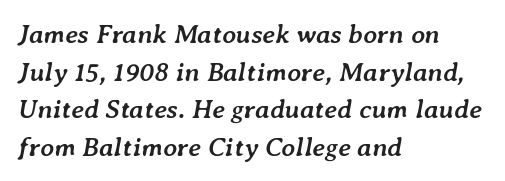
The zone under the glyphs is completely vacant. These lines keep a tight, regular rhythm from letter to letter. As a designer I'd log this as weight 700, bold. Where is the straight margin? On the left.
